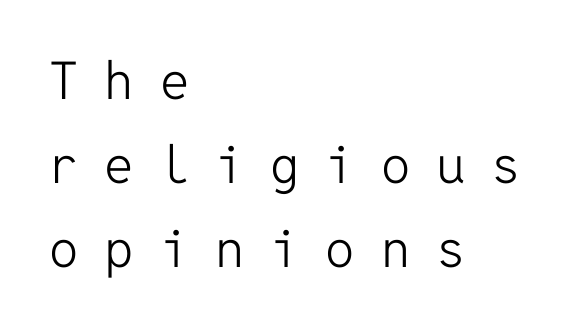
On a weight scale, this lands at 450 or below. Beneath every word, the page is bare. Spacing verdict: monospaced, one width for all characters. Type style note: lacks serifs. A normal amount of white space separates one row of letters from the next. This rendering uses left alignment, leaving the right contour irregular.
